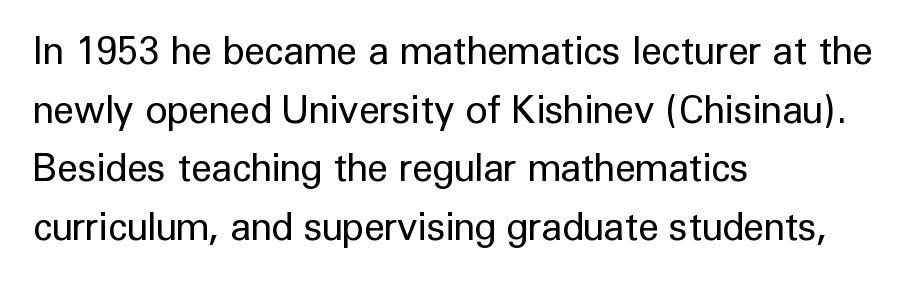
Q: Is the text bold? A: No.
Q: Is the text italic (slanted)? A: No, it is upright.
Q: Is the typeface a serif or a sans-serif typeface? A: Sans-serif.
Q: Is the text underlined? A: No.
Q: How is the paragraph aligned? A: Left-aligned.
Q: Is the spacing between letters normal or unusually wide? A: Normal.
Q: Is the spacing between lines tight, normal or loose? A: Normal.
Q: Width (condensed, normal, or wide)? A: Normal.
Q: Stroke contrast? A: Low.
Q: x-height? A: Medium.
Q: Monospaced? A: No.
